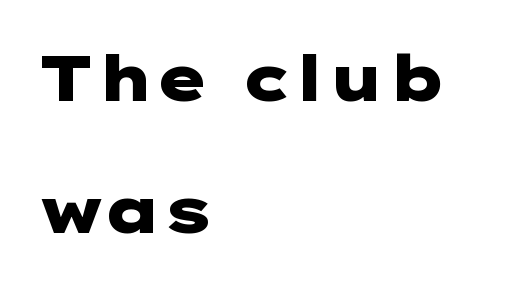
The image shows 64 px heavy, wide sans-serif type, upright; set left-aligned, loose line spacing (2.06x), normal letter spacing, not underlined; low stroke contrast and a medium x-height.
